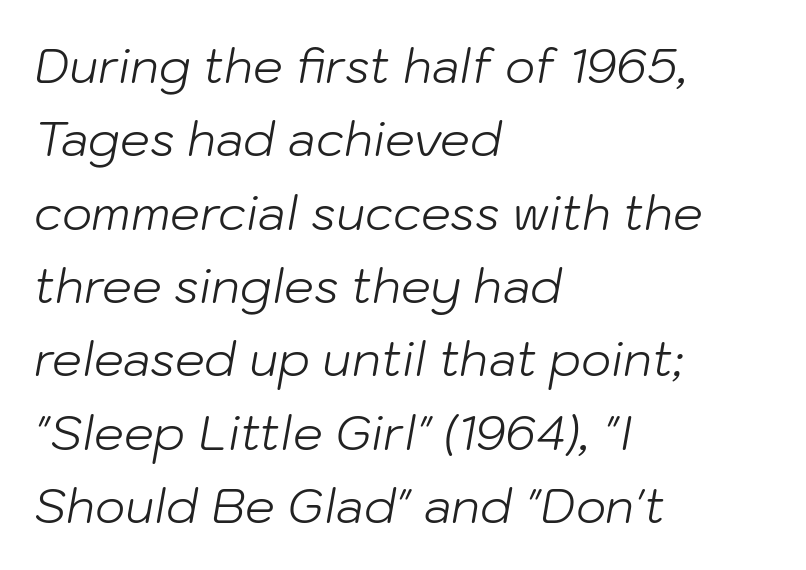
Summary of vertical rhythm: regular, with standard interline spacing. Characters follow at the spacing the type designer built in. Is the type heavy? It reads as light-to-regular instead. Each letter keeps its own natural width here, so spacing adapts to shape. No word sits above an underline.
